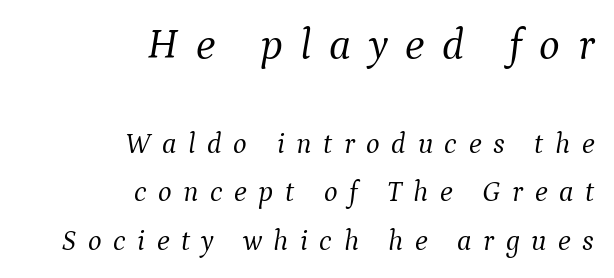
{"serif": "yes", "italic": "yes", "lean": "right", "slant_degrees": 9, "bold": "no", "weight": "light", "width": "normal", "stroke_contrast": "medium", "x_height": "medium", "monospaced": "no", "underline": "no", "align": "right", "line_spacing": "normal", "line_spacing_ratio": 1.66, "letter_spacing": "wide", "letter_spacing_em": 0.4, "larger_block": "first", "size_ratio": 1.52, "glyph_px": 44}
